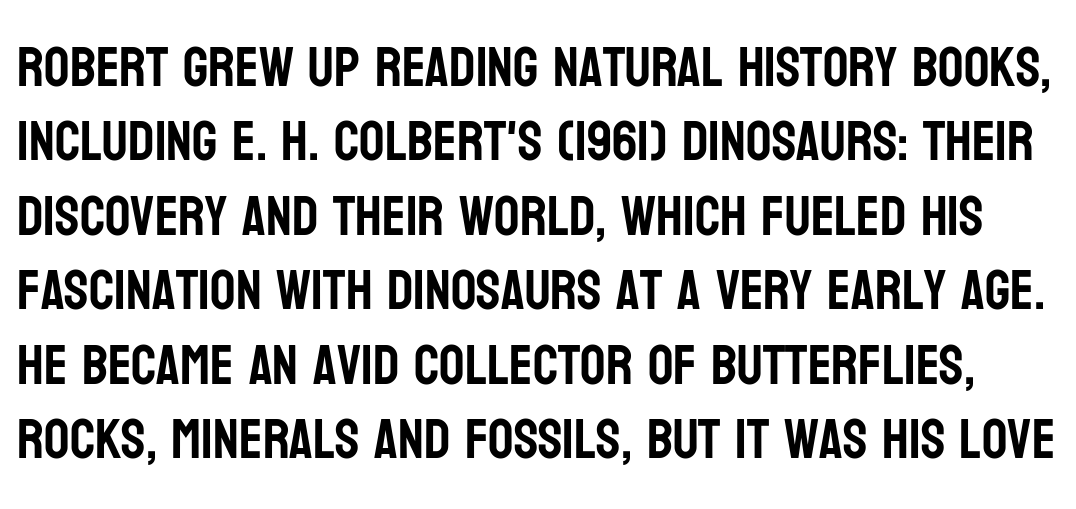
Q: Is the text italic (slanted)? A: No, it is upright.
Q: Is the typeface a serif or a sans-serif typeface? A: Sans-serif.
Q: Is the text underlined? A: No.
Q: Is the spacing between letters normal or unusually wide? A: Normal.
Q: Is the spacing between lines tight, normal or loose? A: Normal.
Q: Width (condensed, normal, or wide)? A: Condensed.
Q: Stroke contrast? A: Low.
Q: x-height? A: Large.
Q: Monospaced? A: No.
